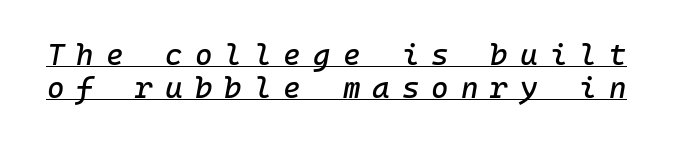
{"italic": "yes", "lean": "right", "slant_degrees": 10, "width": "normal", "stroke_contrast": "low", "x_height": "medium", "underline": "yes", "line_spacing": "tight", "line_spacing_ratio": 1.1, "letter_spacing": "wide", "letter_spacing_em": 0.4, "glyph_px": 30}
